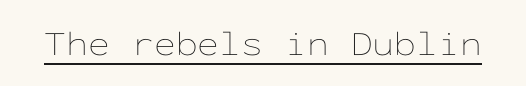
Each letter, wide or thin by design, is forced into the same width here. The tracking reads as untouched default to a designer's eye. Quick note: not italic, upright. Weight: not bold — regular or lighter.
